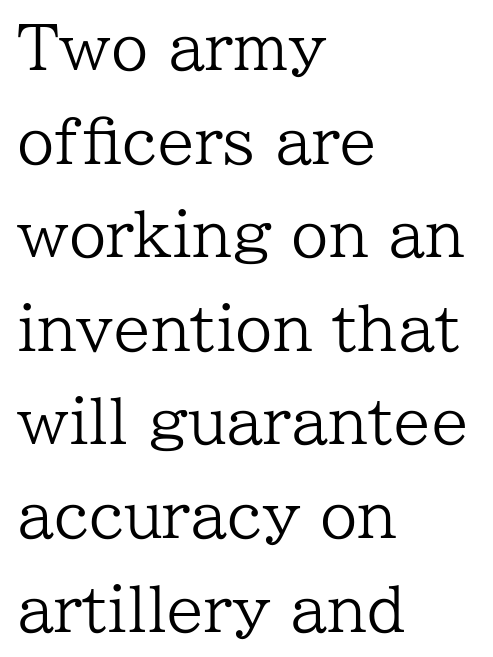
Q: Is the text bold? A: No.
Q: Is the text italic (slanted)? A: No, it is upright.
Q: Is the typeface a serif or a sans-serif typeface? A: Serif.
Q: Is the text underlined? A: No.
Q: How is the paragraph aligned? A: Left-aligned.
Q: Is the spacing between letters normal or unusually wide? A: Normal.
Q: Is the spacing between lines tight, normal or loose? A: Normal.
Q: Width (condensed, normal, or wide)? A: Normal.
Q: Stroke contrast? A: Low.
Q: x-height? A: Medium.
Q: Monospaced? A: No.
